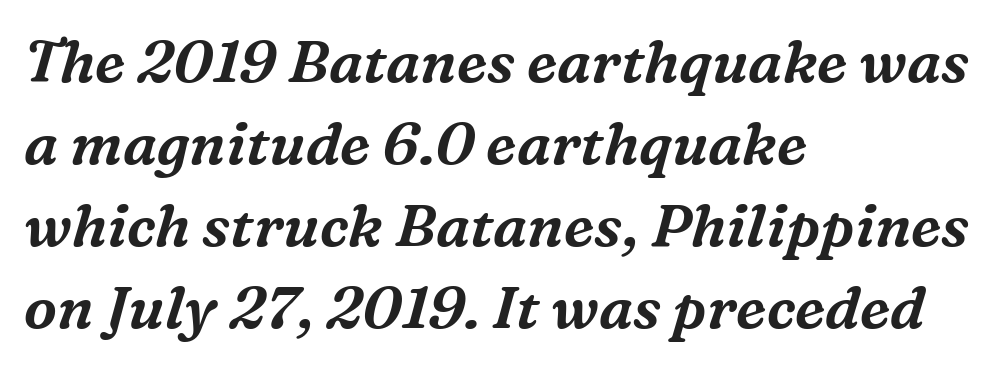
Q: Is the text italic (slanted)? A: Yes, it leans right by about 16 degrees.
Q: Is the typeface a serif or a sans-serif typeface? A: Serif.
Q: Is the text underlined? A: No.
Q: How is the paragraph aligned? A: Left-aligned.
Q: Is the spacing between letters normal or unusually wide? A: Normal.
Q: Is the spacing between lines tight, normal or loose? A: Normal.
Q: Width (condensed, normal, or wide)? A: Normal.
Q: Stroke contrast? A: Medium.
Q: x-height? A: Medium.
Q: Monospaced? A: No.
